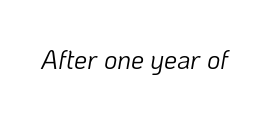
Q: Is the text bold? A: No.
Q: Is the text italic (slanted)? A: Yes, it leans right by about 10 degrees.
Q: Is the text underlined? A: No.
Q: Is the spacing between letters normal or unusually wide? A: Normal.
